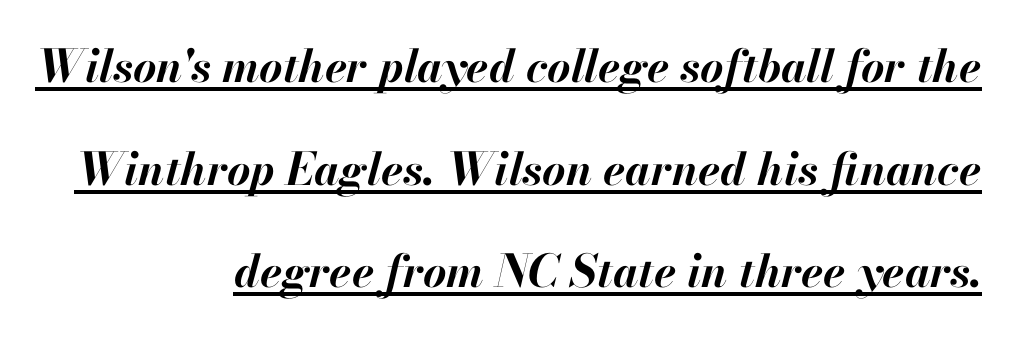
The image shows 45 px bold type, italic (leaning right); set right-aligned, loose line spacing (2.28x), normal letter spacing, underlined; high stroke contrast and a small x-height.
